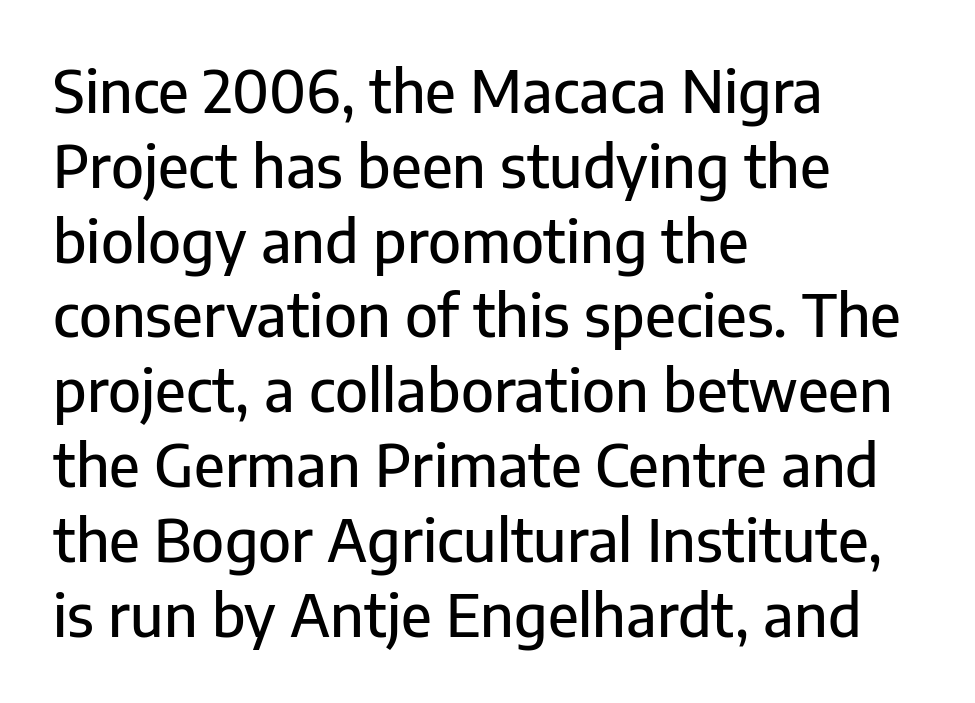
Q: Is the text italic (slanted)? A: No, it is upright.
Q: Is the typeface a serif or a sans-serif typeface? A: Sans-serif.
Q: Is the text underlined? A: No.
Q: How is the paragraph aligned? A: Left-aligned.
Q: Is the spacing between letters normal or unusually wide? A: Normal.
Q: Is the spacing between lines tight, normal or loose? A: Normal.
Q: Width (condensed, normal, or wide)? A: Normal.
Q: Stroke contrast? A: Low.
Q: x-height? A: Medium.
Q: Monospaced? A: No.
